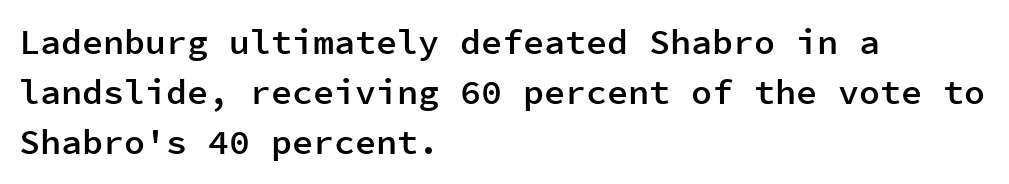
The image shows 35 px semibold sans-serif type, upright, monospaced; set left-aligned, normal line spacing (1.43x), normal letter spacing, not underlined; low stroke contrast and a medium x-height.
